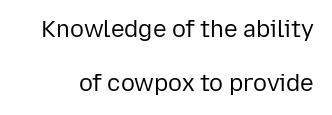
{"italic": "no", "bold": "no", "underline": "no", "line_spacing": "loose", "line_spacing_ratio": 2.36, "letter_spacing": "normal", "letter_spacing_em": 0.0, "glyph_px": 23}
